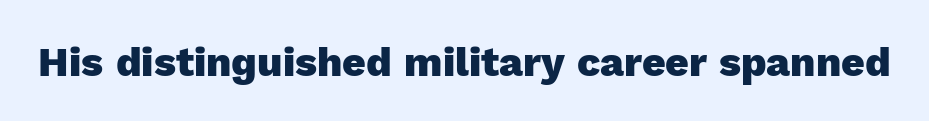
Q: Is the text bold? A: Yes.
Q: Is the text italic (slanted)? A: No, it is upright.
Q: Is the typeface a serif or a sans-serif typeface? A: Sans-serif.
Q: Is the text underlined? A: No.
Q: Is the spacing between letters normal or unusually wide? A: Normal.
Q: Width (condensed, normal, or wide)? A: Normal.
Q: x-height? A: Medium.
Q: Monospaced? A: No.
